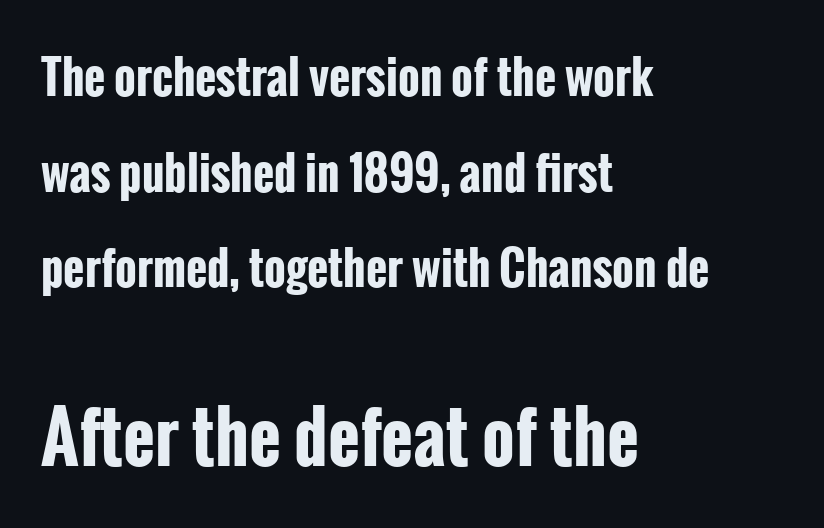
Q: Is the text bold? A: Yes.
Q: Is the text italic (slanted)? A: No, it is upright.
Q: Is the typeface a serif or a sans-serif typeface? A: Sans-serif.
Q: Is the text underlined? A: No.
Q: How is the paragraph aligned? A: Left-aligned.
Q: Is the spacing between letters normal or unusually wide? A: Normal.
Q: Is the spacing between lines tight, normal or loose? A: Loose.
Q: Which block of text is set in a larger size, the first (top) or the second (bottom)? A: The second (bottom) one.
Q: Width (condensed, normal, or wide)? A: Condensed.
Q: Stroke contrast? A: Low.
Q: x-height? A: Medium.
Q: Monospaced? A: No.
